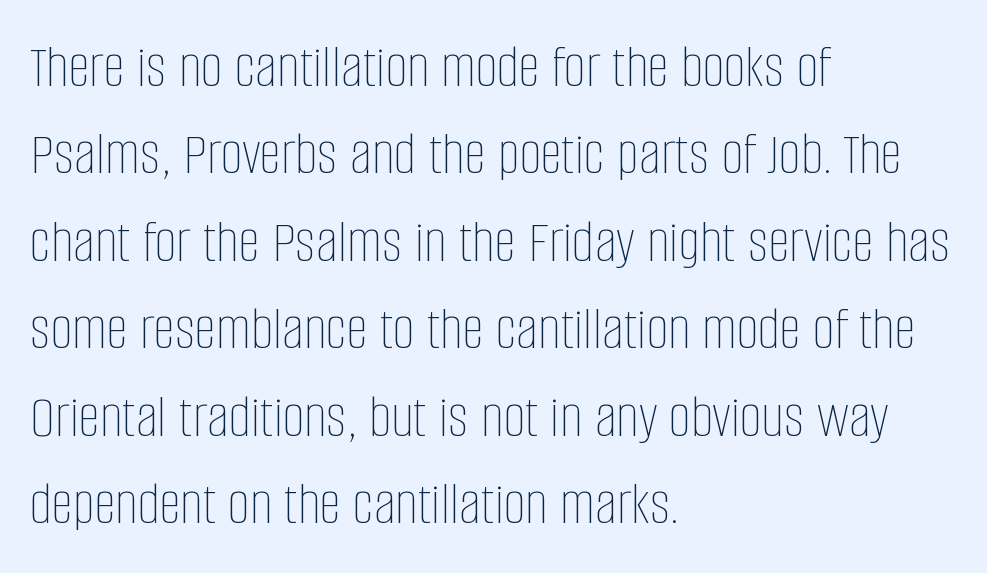
Q: Is the text bold? A: No.
Q: Is the text italic (slanted)? A: No, it is upright.
Q: Is the text underlined? A: No.
Q: How is the paragraph aligned? A: Left-aligned.
Q: Is the spacing between letters normal or unusually wide? A: Normal.
Q: Is the spacing between lines tight, normal or loose? A: Normal.
Q: Width (condensed, normal, or wide)? A: Condensed.
Q: Stroke contrast? A: Low.
Q: x-height? A: Large.
Q: Monospaced? A: No.
